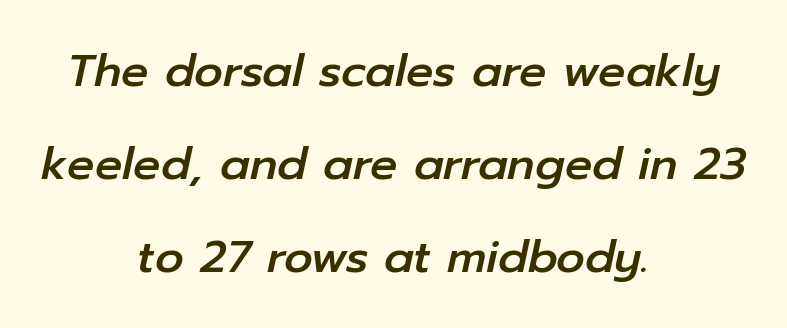
The image shows 45 px text type, italic (leaning right); set centered, loose line spacing (2.07x), normal letter spacing, not underlined; low stroke contrast and a medium x-height.
